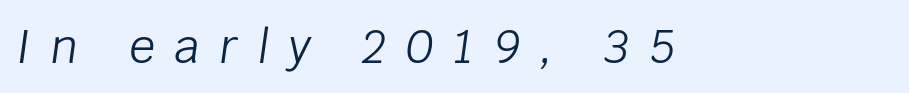
The image shows 46 px light type, italic (leaning right); set unusually wide letter spacing (+0.42 em), not underlined; low stroke contrast and a large x-height.
